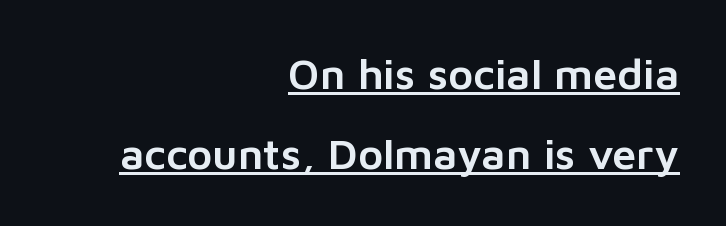
The lettering stays uniformly vertical, giving the passage a roman look. These characters rest on top of a visible drawn line. The paragraph shown leans on its right margin. Does the type have serifs? No, each stem ends abruptly. Look at the tracking — it's just the regular setting, nothing added.
